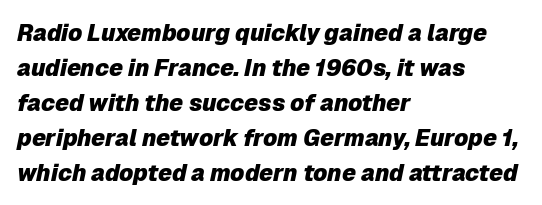
Q: Is the text bold? A: Yes.
Q: Is the text italic (slanted)? A: Yes, it leans right by about 12 degrees.
Q: Is the text underlined? A: No.
Q: How is the paragraph aligned? A: Left-aligned.
Q: Is the spacing between letters normal or unusually wide? A: Normal.
Q: Is the spacing between lines tight, normal or loose? A: Normal.
